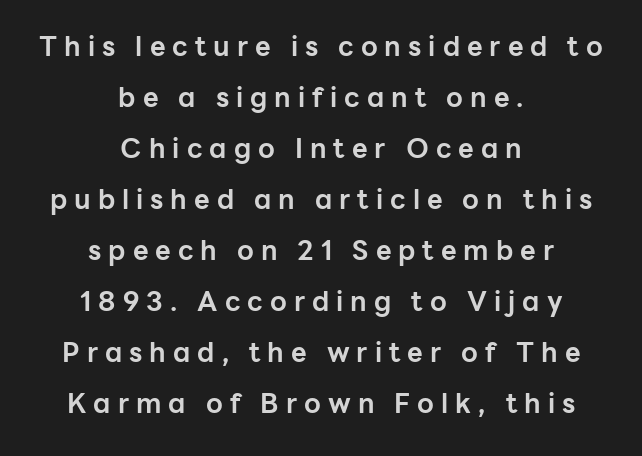
Caption: bold face, heavy strokes. Italic: no, the glyphs are upright roman. You could only call the tracking loose — the letters float apart. Nobody drew a line under any word here. These lines stack symmetrically, like a column narrowing and widening about its center.
